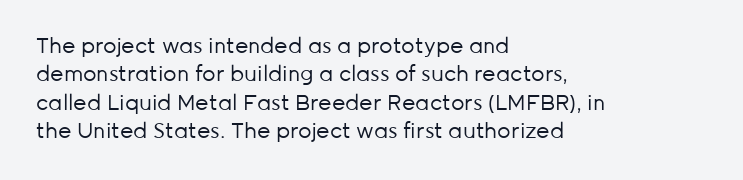
Evenly set lines give the paragraph a standard silhouette. Students, note that the glyphs here touch the page at normal intervals. In terms of posture, this sample is upright. Typeset ragged right — the left edge is the straight one.
